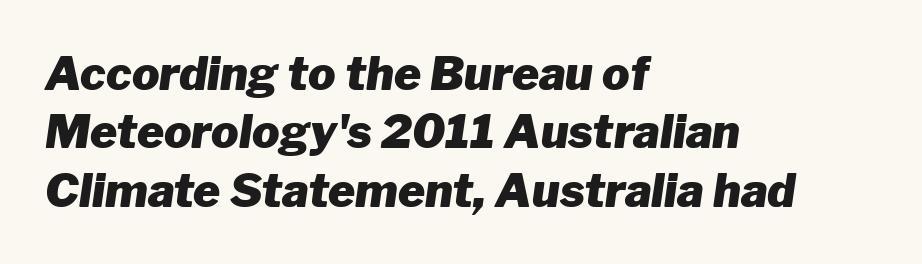
The image shows 46 px heavy type, italic (leaning right); set left-aligned, normal line spacing (1.27x), normal letter spacing, not underlined; low stroke contrast and a medium x-height.
